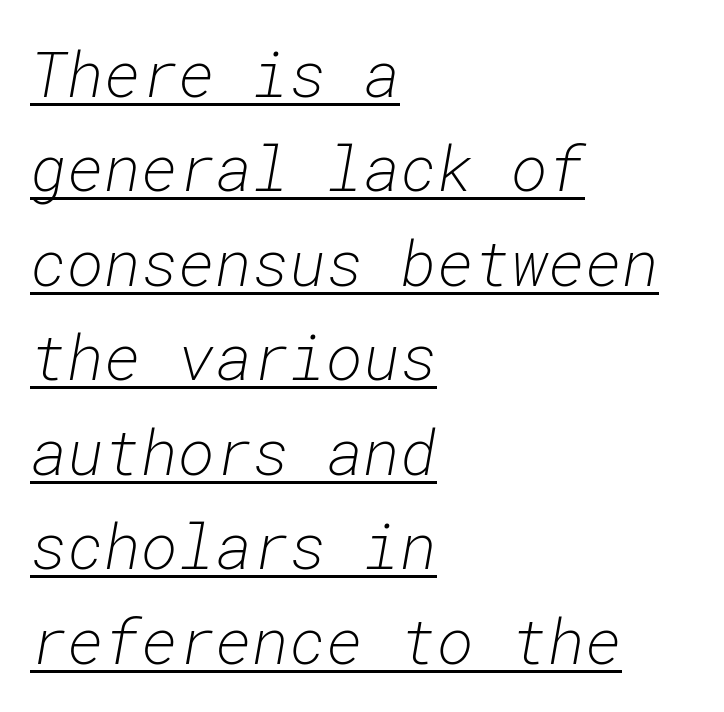
The image shows 63 px light type, italic (leaning right), monospaced; set left-aligned, normal line spacing (1.5x), normal letter spacing, underlined; low stroke contrast and a medium x-height.
